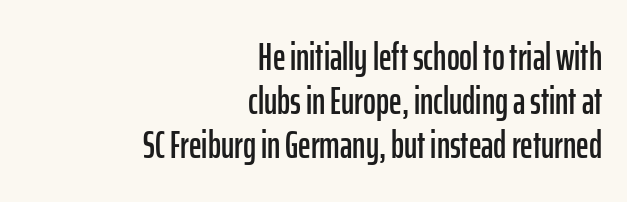
Q: Is the text italic (slanted)? A: No, it is upright.
Q: Is the typeface a serif or a sans-serif typeface? A: Sans-serif.
Q: Is the text underlined? A: No.
Q: How is the paragraph aligned? A: Right-aligned.
Q: Is the spacing between letters normal or unusually wide? A: Normal.
Q: Is the spacing between lines tight, normal or loose? A: Tight.
Q: Width (condensed, normal, or wide)? A: Condensed.
Q: Stroke contrast? A: Low.
Q: x-height? A: Medium.
Q: Monospaced? A: No.
